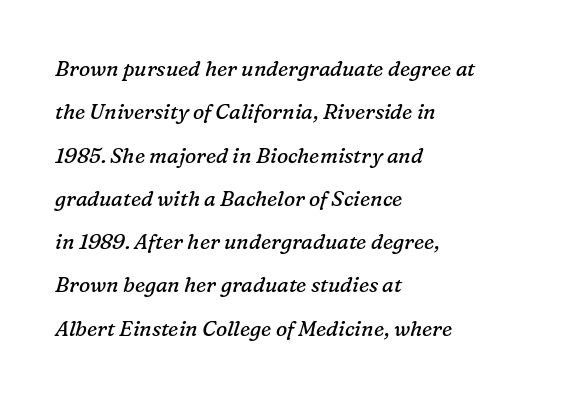
Q: Is the text bold? A: No.
Q: Is the text italic (slanted)? A: Yes, it leans right by about 16 degrees.
Q: Is the text underlined? A: No.
Q: How is the paragraph aligned? A: Left-aligned.
Q: Is the spacing between letters normal or unusually wide? A: Normal.
Q: Is the spacing between lines tight, normal or loose? A: Loose.
